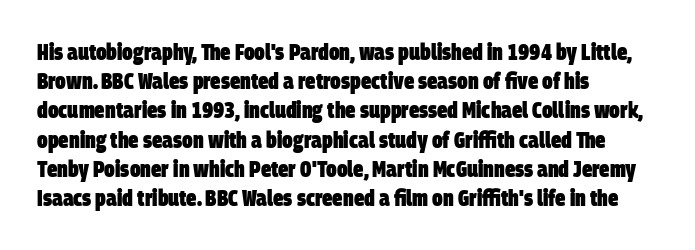
Q: Is the text bold? A: Yes.
Q: Is the text underlined? A: No.
Q: How is the paragraph aligned? A: Left-aligned.
Q: Is the spacing between letters normal or unusually wide? A: Normal.
Q: Is the spacing between lines tight, normal or loose? A: Normal.
